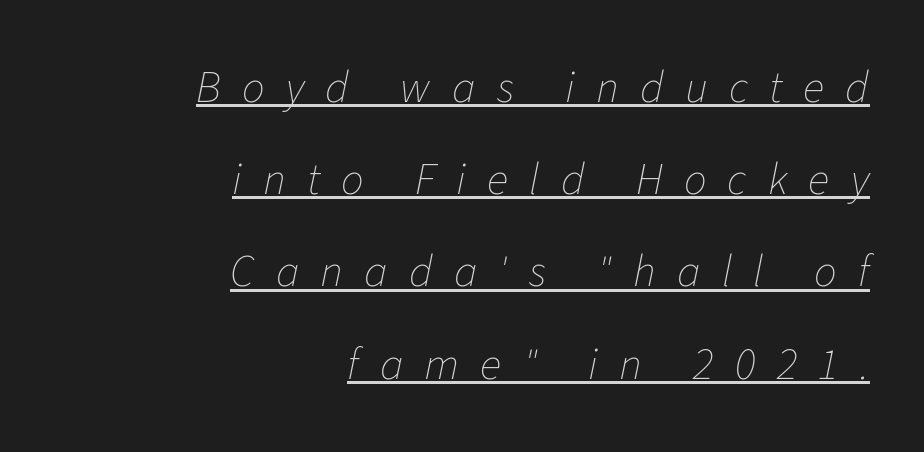
Q: Is the text bold? A: No.
Q: Is the text italic (slanted)? A: Yes, it leans right by about 11 degrees.
Q: Is the text underlined? A: Yes.
Q: How is the paragraph aligned? A: Right-aligned.
Q: Is the spacing between letters normal or unusually wide? A: Unusually wide.
Q: Is the spacing between lines tight, normal or loose? A: Loose.
Q: Width (condensed, normal, or wide)? A: Normal.
Q: Stroke contrast? A: Low.
Q: x-height? A: Medium.
Q: Monospaced? A: No.
